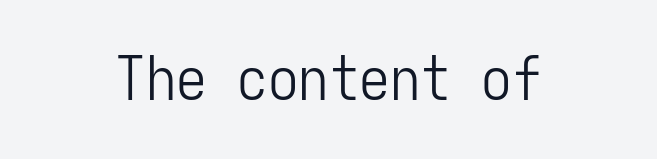
{"serif": "no", "italic": "no", "bold": "no", "weight": "light", "width": "condensed", "stroke_contrast": "low", "x_height": "medium", "monospaced": "yes", "underline": "no", "align": "center", "letter_spacing": "normal", "letter_spacing_em": 0.0, "glyph_px": 61}
